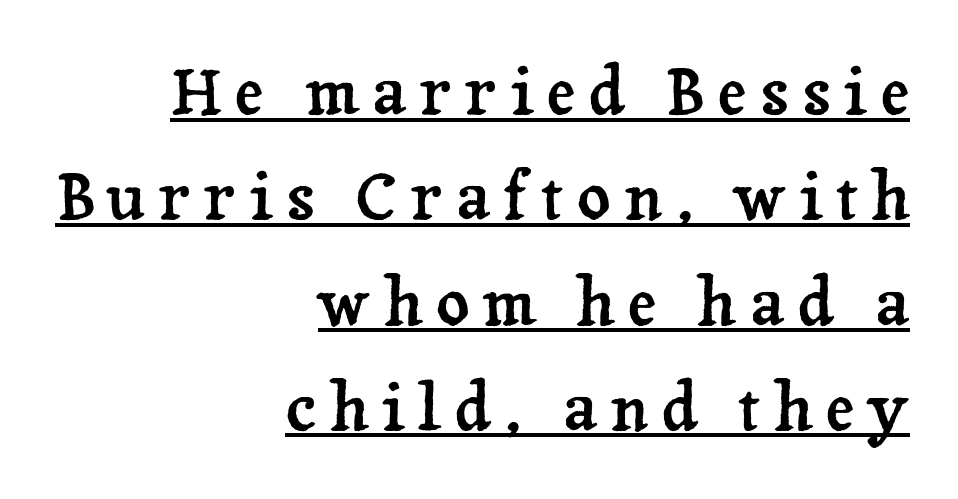
The image shows 65 px serif type, upright; set right-aligned, normal line spacing (1.62x), unusually wide letter spacing (+0.2 em), underlined; low stroke contrast and a medium x-height.
